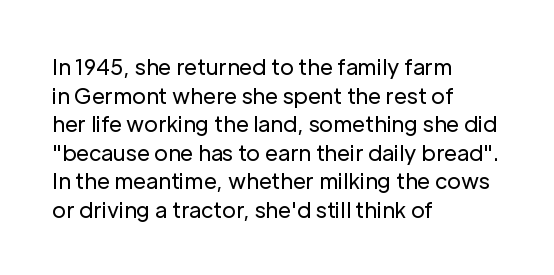
{"italic": "no", "bold": "no", "underline": "no", "align": "left", "line_spacing": "normal", "line_spacing_ratio": 1.36, "letter_spacing": "normal", "letter_spacing_em": 0.0, "glyph_px": 21}
